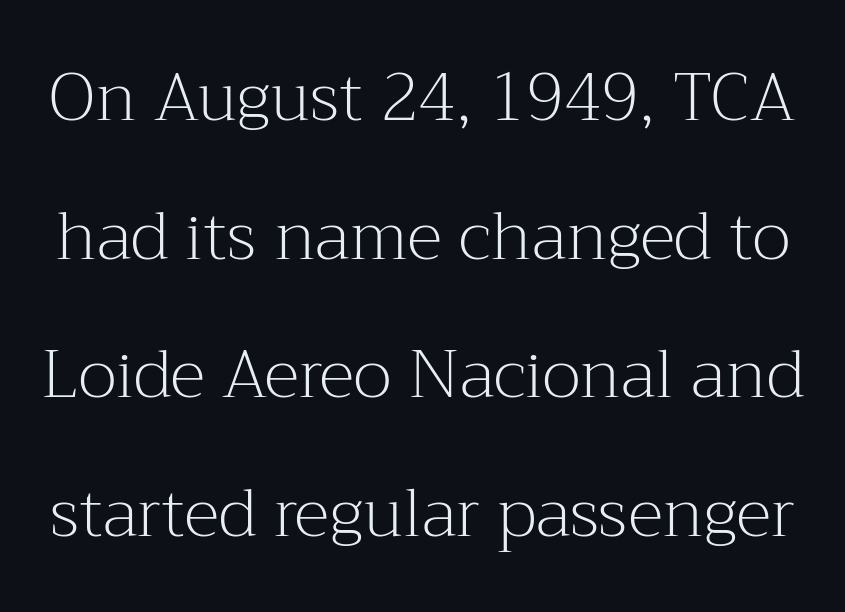
Q: Is the text bold? A: No.
Q: Is the text italic (slanted)? A: No, it is upright.
Q: Is the typeface a serif or a sans-serif typeface? A: Serif.
Q: Is the text underlined? A: No.
Q: Is the spacing between letters normal or unusually wide? A: Normal.
Q: Is the spacing between lines tight, normal or loose? A: Loose.
Q: Width (condensed, normal, or wide)? A: Normal.
Q: Stroke contrast? A: Medium.
Q: x-height? A: Medium.
Q: Monospaced? A: No.
